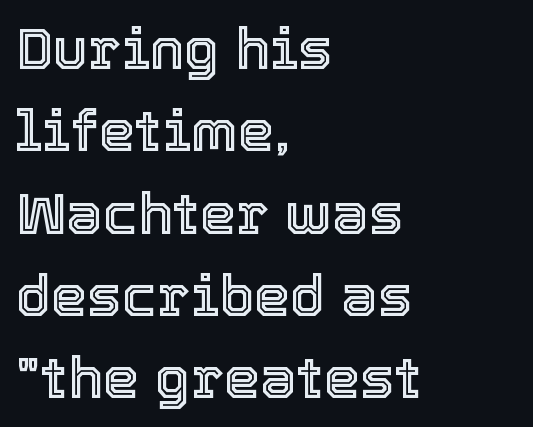
{"italic": "no", "width": "normal", "x_height": "medium", "monospaced": "no", "underline": "no", "align": "left", "line_spacing": "normal", "line_spacing_ratio": 1.42, "letter_spacing": "normal", "letter_spacing_em": 0.0, "glyph_px": 58}
